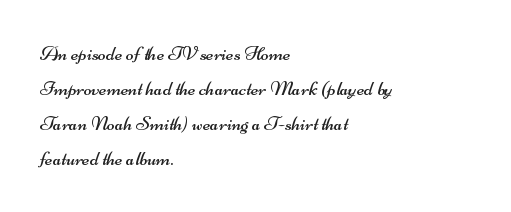
The image shows 21 px text type; set left-aligned, normal line spacing (1.67x), normal letter spacing, not underlined.
